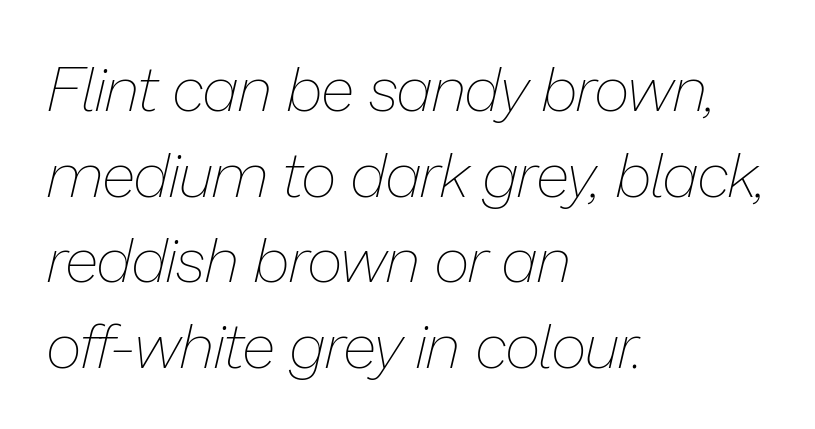
{"italic": "yes", "lean": "right", "slant_degrees": 13, "bold": "no", "weight": "thin", "width": "normal", "stroke_contrast": "low", "x_height": "medium", "monospaced": "no", "underline": "no", "align": "left", "line_spacing": "normal", "line_spacing_ratio": 1.38, "letter_spacing": "normal", "letter_spacing_em": 0.0, "glyph_px": 62}
